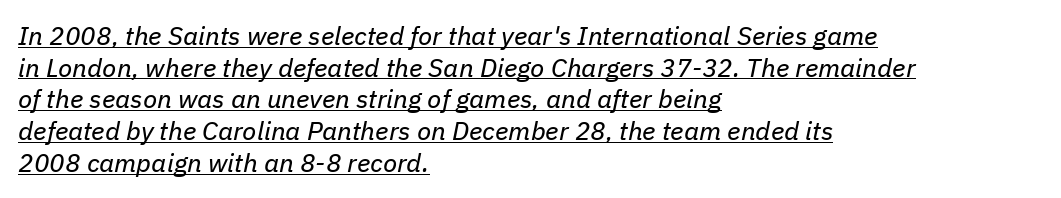
In CSS terms this would be text-align: left. Inter-character spacing is left at the font's built-in metrics. Looks like someone drew a line under every word here. The weight tops out at a normal text grade. Emphasis-style slanted type is in use.
